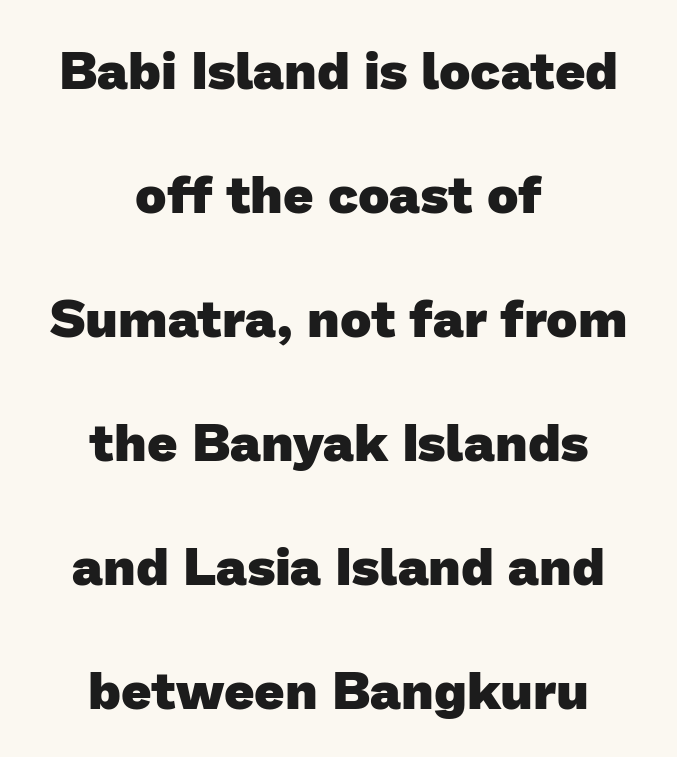
Students, note that the glyphs here touch the page at normal intervals. The space between consecutive lines is lavish. The rendering uses a bold face; every stroke is thick and dark. The rendering positions every line midway between the sides. Serif or sans? Sans — the stroke terminals are bare.
